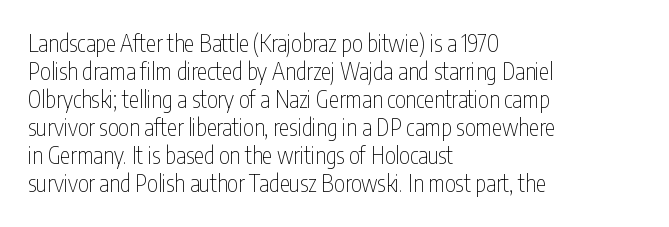
{"italic": "no", "bold": "no", "underline": "no", "align": "left", "line_spacing_ratio": 1.22, "letter_spacing": "normal", "letter_spacing_em": 0.0, "glyph_px": 23}
